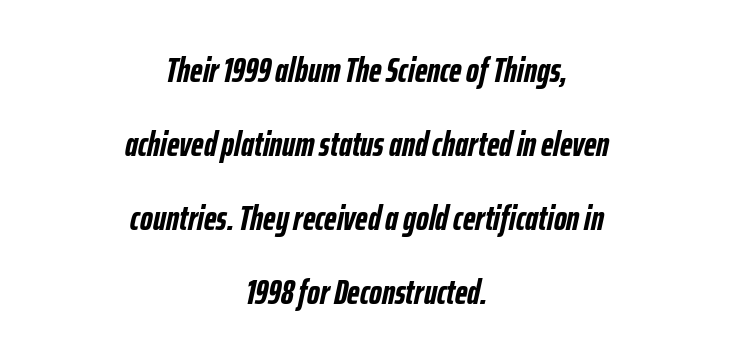
{"italic": "yes", "lean": "right", "slant_degrees": 12, "bold": "yes", "weight": "semibold", "width": "condensed", "stroke_contrast": "low", "x_height": "medium", "monospaced": "no", "underline": "no", "align": "center", "line_spacing": "loose", "line_spacing_ratio": 2.11, "letter_spacing": "normal", "letter_spacing_em": 0.0, "glyph_px": 35}
